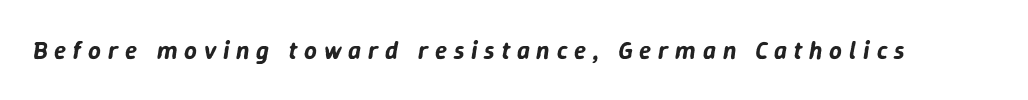
Q: Is the text italic (slanted)? A: Yes, it leans right by about 9 degrees.
Q: Is the text underlined? A: No.
Q: Is the spacing between letters normal or unusually wide? A: Unusually wide.
